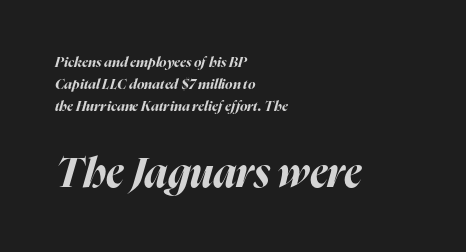
Characters are canted at an angle relative to the baseline's perpendicular. Thick stems and heavy bowls — unmistakably bold. The horizontal fit of the characters is conventional and even. The passage shown is typed in a proportional face where columns would drift.
